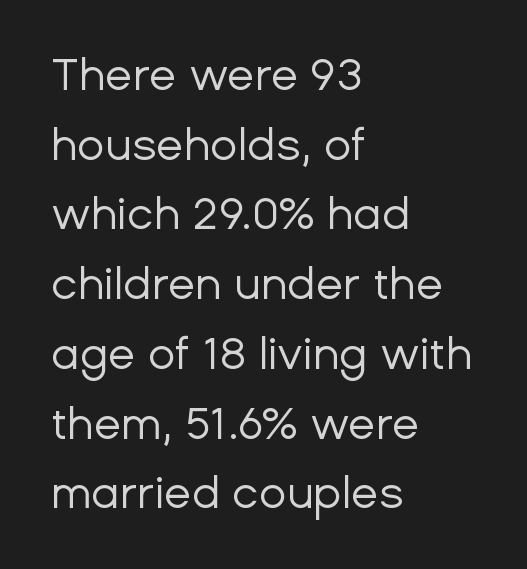
{"serif": "no", "italic": "no", "bold": "no", "weight": "regular", "width": "normal", "stroke_contrast": "low", "x_height": "medium", "monospaced": "no", "underline": "no", "align": "left", "line_spacing": "normal", "line_spacing_ratio": 1.55, "letter_spacing": "normal", "letter_spacing_em": 0.0, "glyph_px": 45}
